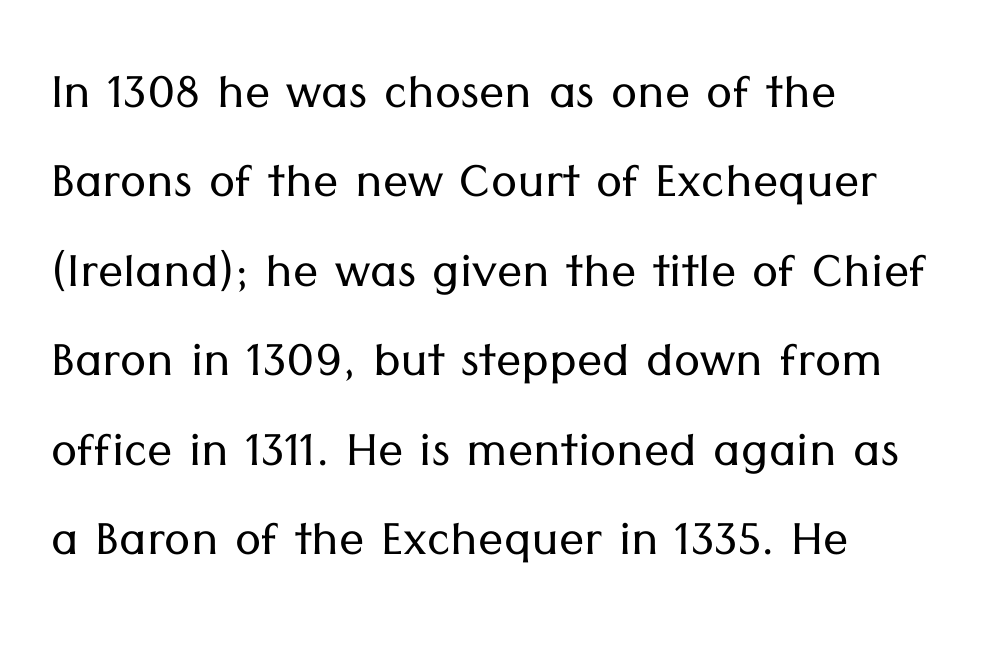
Is this a fixed-width face? No — the glyphs have proportional, varying widths. Nothing heavy about these letters — not bold at all. The font family rendered here belongs to the sans-serif group. The gap between lines stays unmarked.
